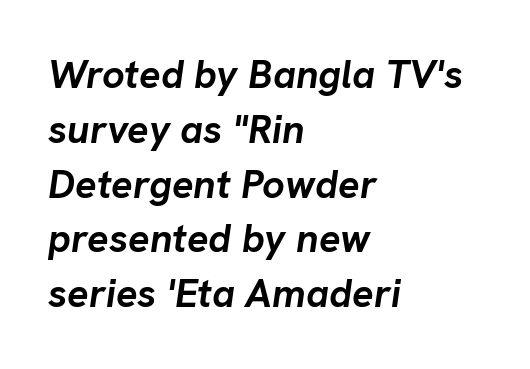
What stands out about the letter spacing? Nothing — it is the standard amount. This rendering features lettering with no underline. Caption: multi-line text, flush left, ragged right. What's the leading like? Ordinary, nothing unusual.
